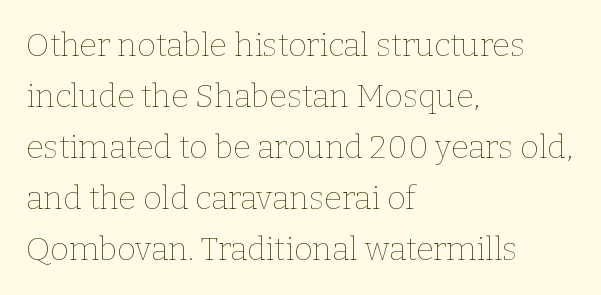
How would I describe the line gaps? Plain and ordinary. How are the letters spaced? Ordinarily, with no added tracking. Each row of text sits above clean, open space. Tall strokes in this sample are plumb rather than angled.
